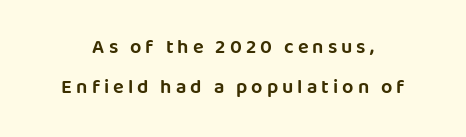
Q: Is the text italic (slanted)? A: No, it is upright.
Q: Is the text underlined? A: No.
Q: Is the spacing between letters normal or unusually wide? A: Unusually wide.
Q: Is the spacing between lines tight, normal or loose? A: Loose.
